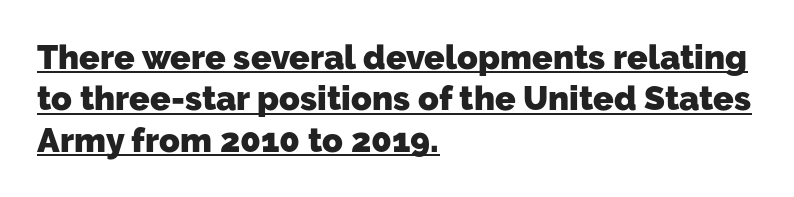
Q: Is the text bold? A: Yes.
Q: Is the typeface a serif or a sans-serif typeface? A: Sans-serif.
Q: Is the text underlined? A: Yes.
Q: How is the paragraph aligned? A: Left-aligned.
Q: Is the spacing between letters normal or unusually wide? A: Normal.
Q: Width (condensed, normal, or wide)? A: Normal.
Q: Stroke contrast? A: Low.
Q: x-height? A: Medium.
Q: Monospaced? A: No.
